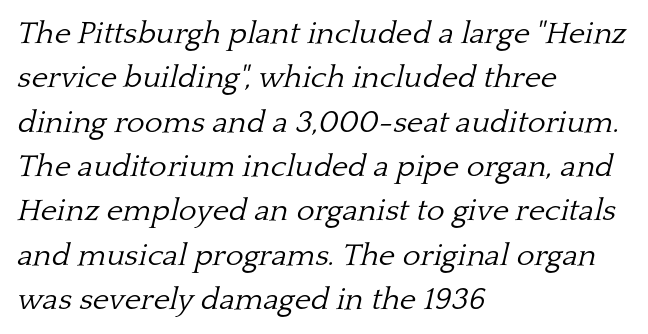
{"serif": "yes", "italic": "yes", "lean": "right", "slant_degrees": 13, "bold": "no", "weight": "light", "width": "normal", "stroke_contrast": "low", "x_height": "medium", "monospaced": "no", "underline": "no", "align": "left", "line_spacing": "normal", "line_spacing_ratio": 1.43, "letter_spacing": "normal", "letter_spacing_em": 0.0, "glyph_px": 31}
